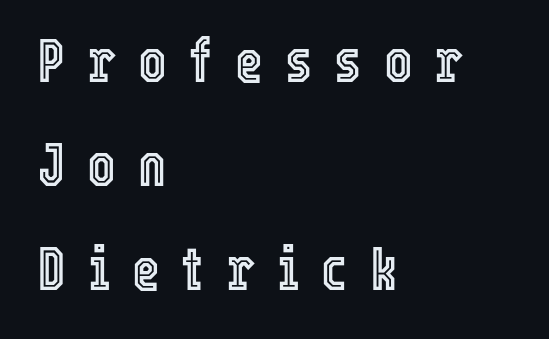
Q: Is the text italic (slanted)? A: No, it is upright.
Q: Is the text underlined? A: No.
Q: How is the paragraph aligned? A: Left-aligned.
Q: Is the spacing between letters normal or unusually wide? A: Unusually wide.
Q: Width (condensed, normal, or wide)? A: Condensed.
Q: x-height? A: Medium.
Q: Monospaced? A: No.
